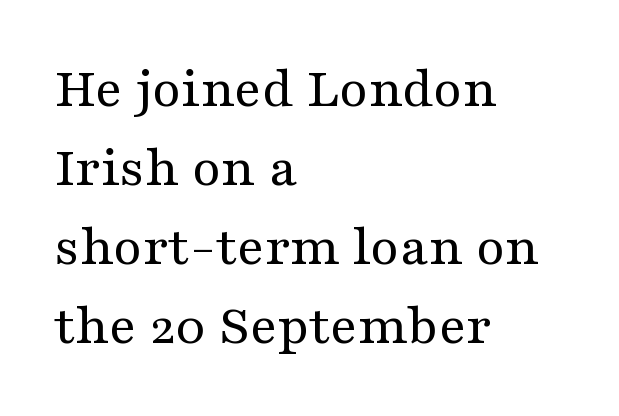
Q: Is the text bold? A: No.
Q: Is the text italic (slanted)? A: No, it is upright.
Q: Is the typeface a serif or a sans-serif typeface? A: Serif.
Q: Is the text underlined? A: No.
Q: How is the paragraph aligned? A: Left-aligned.
Q: Is the spacing between letters normal or unusually wide? A: Normal.
Q: Is the spacing between lines tight, normal or loose? A: Normal.
Q: Width (condensed, normal, or wide)? A: Wide.
Q: Stroke contrast? A: Medium.
Q: x-height? A: Medium.
Q: Monospaced? A: No.
